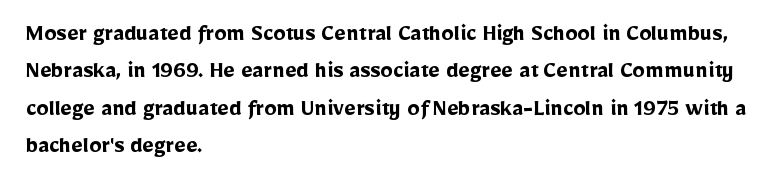
Baseline-to-baseline distance is the conventional proportion of letter height. The typesetter chose a ragged-right arrangement here. The zone under the glyphs is completely vacant. Typesetter's note: full bold, strokes at maximum text heaviness. In terms of posture, this sample is upright. The horizontal fit of the characters is conventional and even.
